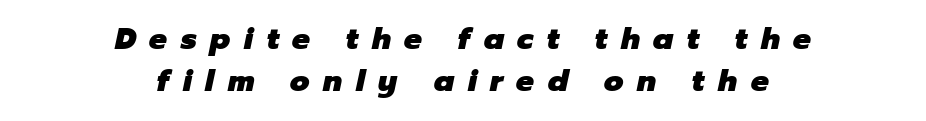
The image shows 30 px heavy type, italic (leaning right); set centered, normal line spacing (1.41x), unusually wide letter spacing (+0.45 em), not underlined; low stroke contrast and a medium x-height.
